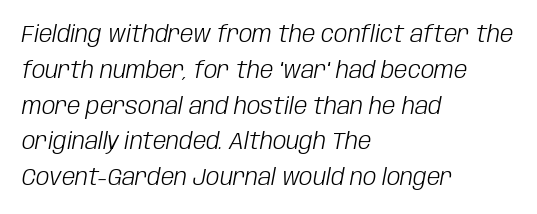
Bold? No — there's no thickening of the strokes. The tracking reads as untouched default to a designer's eye. A typesetter would call this leading conventional body-copy spacing. The specimen reads as italic at a glance.
